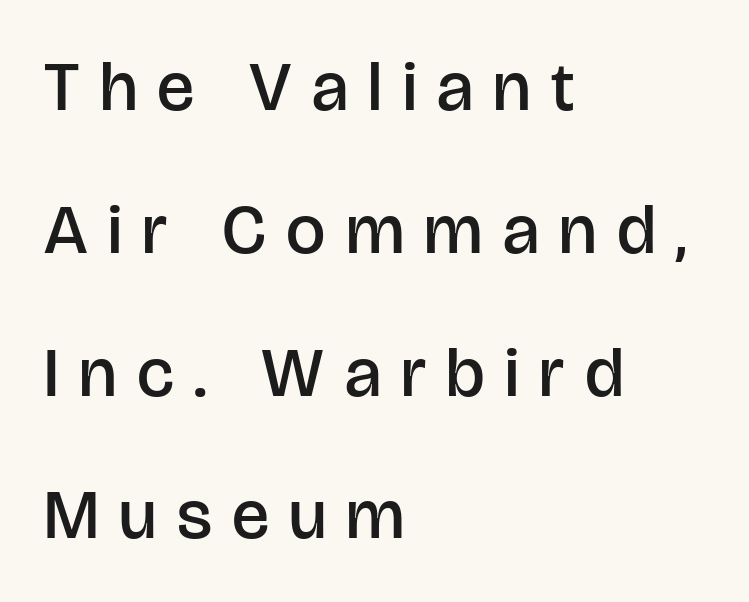
Italic? Not at all — the glyphs are vertical. Between one letter and the next there's a generous, obvious gap. A typesetter would label this face a sans. A fair bit of extra ink — the face is semibold, not bold. Words float on clear page, feet unadorned. This sample has the flowing, uneven cadence of proportional lettering.
